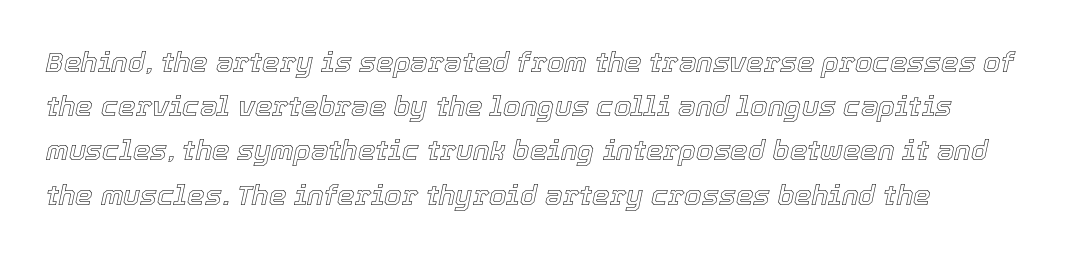
Do the characters align in a grid? No, the font is proportional. Slanted lettering throughout. Normally led — the rows are evenly, conventionally spaced. Descenders hang freely into open space. Nothing unusual about the tracking: characters are spaced as the font intends.
